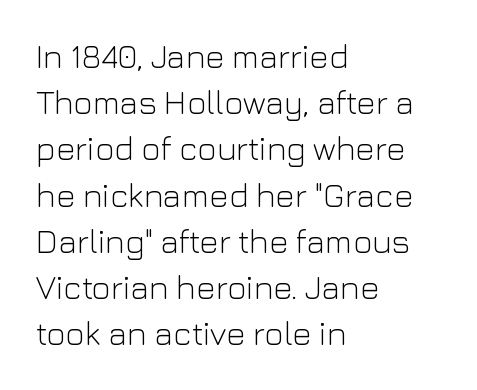
Q: Is the text bold? A: No.
Q: Is the text italic (slanted)? A: No, it is upright.
Q: Is the typeface a serif or a sans-serif typeface? A: Sans-serif.
Q: Is the text underlined? A: No.
Q: How is the paragraph aligned? A: Left-aligned.
Q: Is the spacing between letters normal or unusually wide? A: Normal.
Q: Is the spacing between lines tight, normal or loose? A: Normal.
Q: Width (condensed, normal, or wide)? A: Normal.
Q: Stroke contrast? A: Low.
Q: x-height? A: Medium.
Q: Monospaced? A: No.
